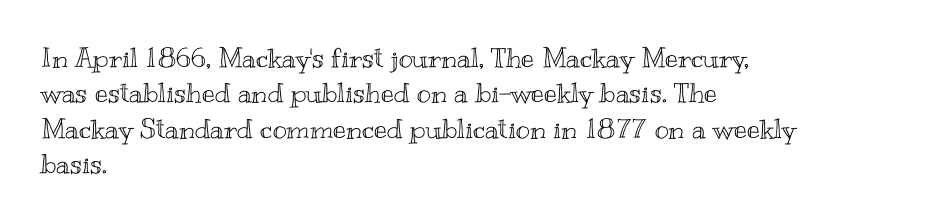
Q: Is the text italic (slanted)? A: No, it is upright.
Q: Is the text underlined? A: No.
Q: How is the paragraph aligned? A: Left-aligned.
Q: Is the spacing between letters normal or unusually wide? A: Normal.
Q: Is the spacing between lines tight, normal or loose? A: Normal.
